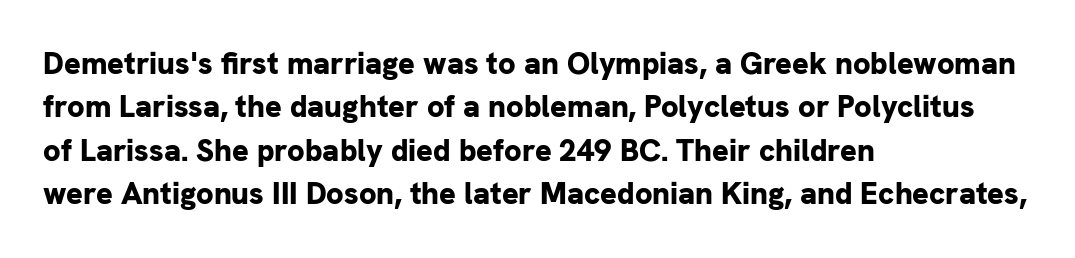
Q: Is the text bold? A: Yes.
Q: Is the text italic (slanted)? A: No, it is upright.
Q: Is the typeface a serif or a sans-serif typeface? A: Sans-serif.
Q: Is the text underlined? A: No.
Q: How is the paragraph aligned? A: Left-aligned.
Q: Is the spacing between letters normal or unusually wide? A: Normal.
Q: Is the spacing between lines tight, normal or loose? A: Normal.
Q: Width (condensed, normal, or wide)? A: Normal.
Q: Stroke contrast? A: Low.
Q: x-height? A: Medium.
Q: Monospaced? A: No.
